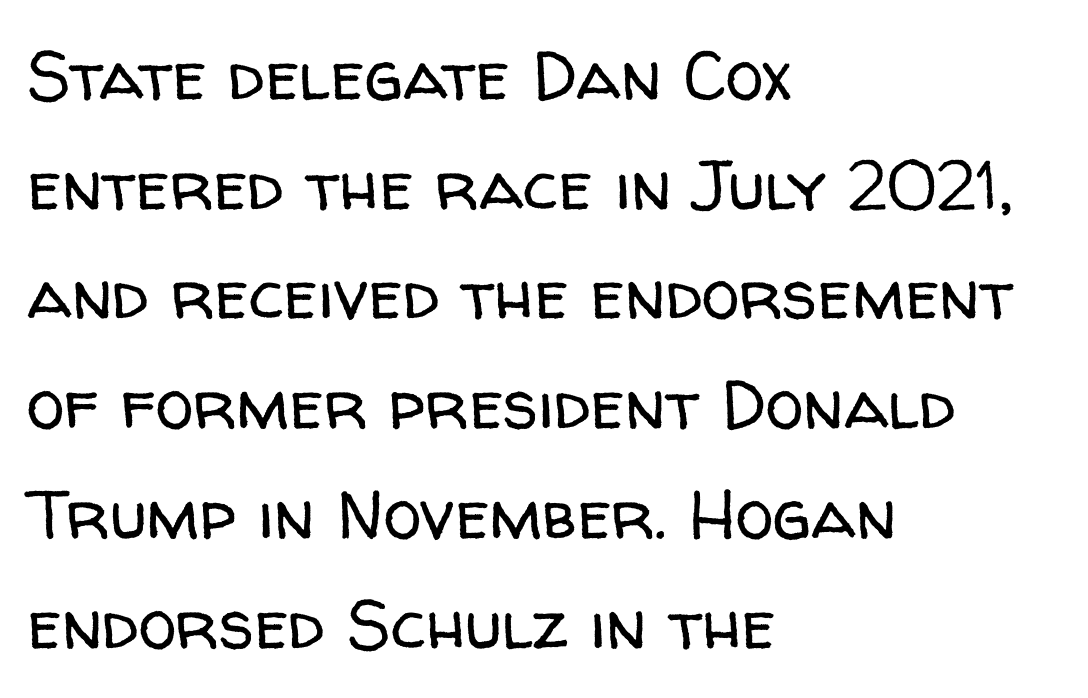
Q: Is the text bold? A: No.
Q: Is the text italic (slanted)? A: No, it is upright.
Q: Is the typeface a serif or a sans-serif typeface? A: Sans-serif.
Q: Is the text underlined? A: No.
Q: How is the paragraph aligned? A: Left-aligned.
Q: Is the spacing between letters normal or unusually wide? A: Normal.
Q: Is the spacing between lines tight, normal or loose? A: Normal.
Q: Width (condensed, normal, or wide)? A: Normal.
Q: Stroke contrast? A: Low.
Q: x-height? A: Medium.
Q: Monospaced? A: No.
